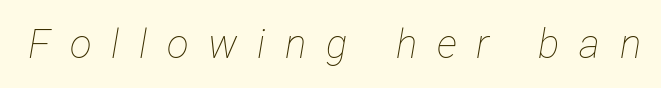
The strokes are not fattened; the text isn't bold. In terms of posture, this sample is oblique. This rendering features lettering with no underline. Note the varied advance widths — an 'i' is clearly narrower than an 'm'. Tracking value appears strongly positive — letters spread wide.
